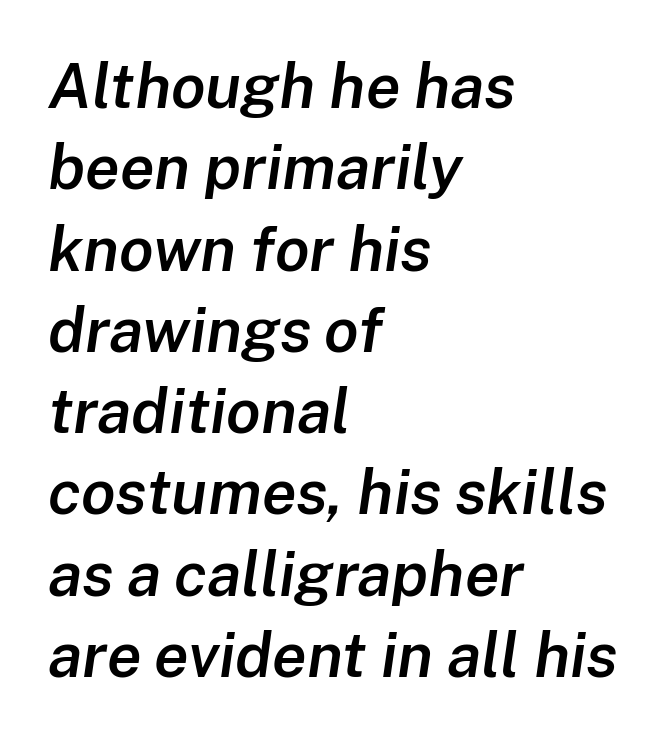
The image shows 63 px semibold type, italic (leaning right); set left-aligned, normal line spacing (1.29x), normal letter spacing, not underlined; low stroke contrast and a medium x-height.
